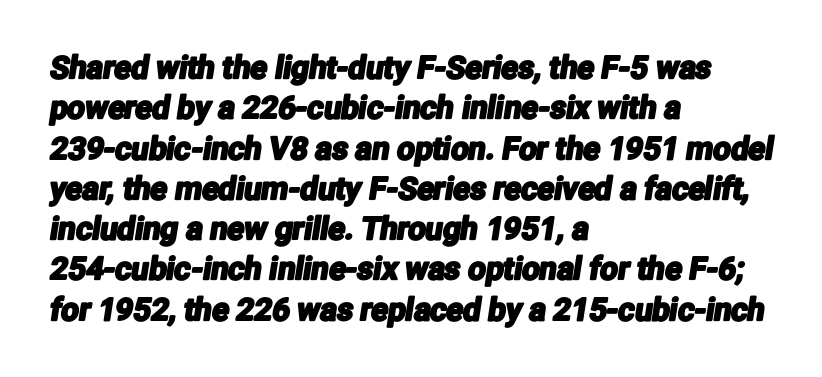
The passage is arranged the way most books set body copy — flush left. Decoration check: the copy has no underline. The face used here is a sans, in the tradition of grotesques and geometrics. Think of a printed novel: that variable character pitch is what you see here. A typesetter would call this leading conventional body-copy spacing.
